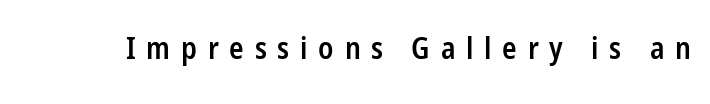
The image shows 30 px semibold, condensed sans-serif type, upright; set unusually wide letter spacing (+0.36 em), not underlined; low stroke contrast and a medium x-height.
